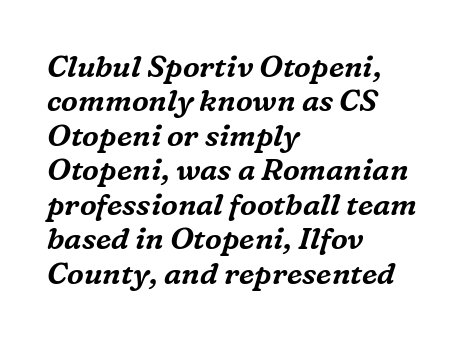
Q: Is the text italic (slanted)? A: Yes, it leans right by about 16 degrees.
Q: Is the typeface a serif or a sans-serif typeface? A: Serif.
Q: Is the text underlined? A: No.
Q: How is the paragraph aligned? A: Left-aligned.
Q: Is the spacing between letters normal or unusually wide? A: Normal.
Q: Is the spacing between lines tight, normal or loose? A: Tight.
Q: Width (condensed, normal, or wide)? A: Normal.
Q: Stroke contrast? A: Medium.
Q: x-height? A: Medium.
Q: Monospaced? A: No.
